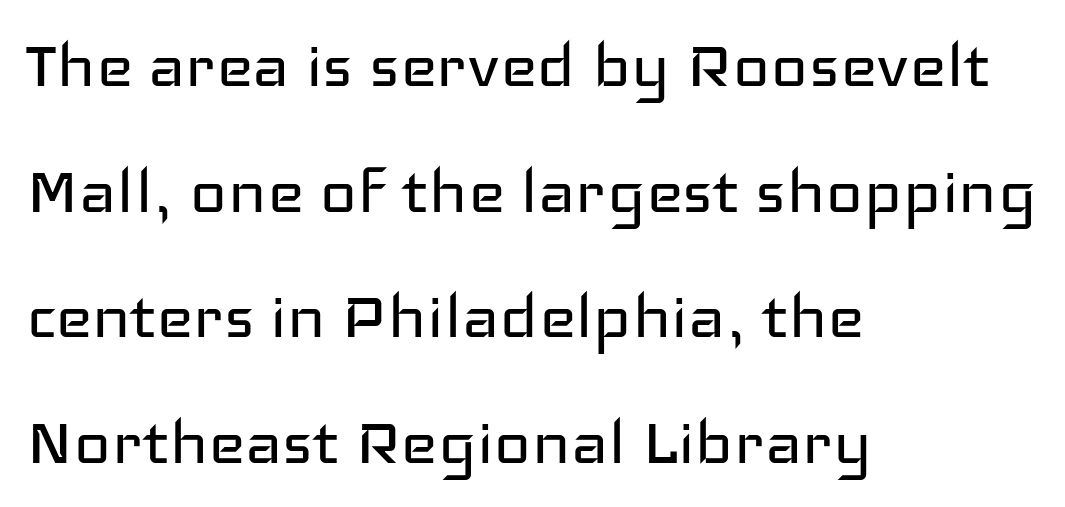
Q: Is the text bold? A: No.
Q: Is the text italic (slanted)? A: No, it is upright.
Q: Is the typeface a serif or a sans-serif typeface? A: Sans-serif.
Q: Is the text underlined? A: No.
Q: How is the paragraph aligned? A: Left-aligned.
Q: Is the spacing between letters normal or unusually wide? A: Normal.
Q: Is the spacing between lines tight, normal or loose? A: Normal.
Q: Width (condensed, normal, or wide)? A: Wide.
Q: Stroke contrast? A: Low.
Q: x-height? A: Medium.
Q: Monospaced? A: No.
